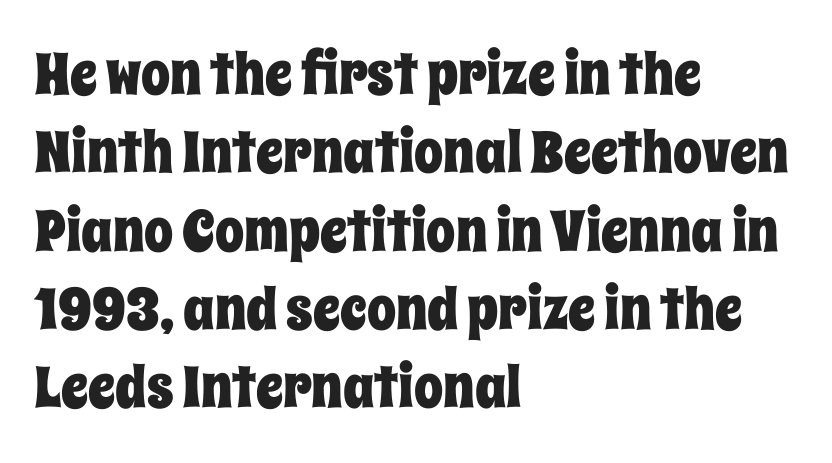
The image shows 58 px condensed type, upright; set left-aligned, normal line spacing (1.35x), normal letter spacing, not underlined; low stroke contrast and a large x-height.
